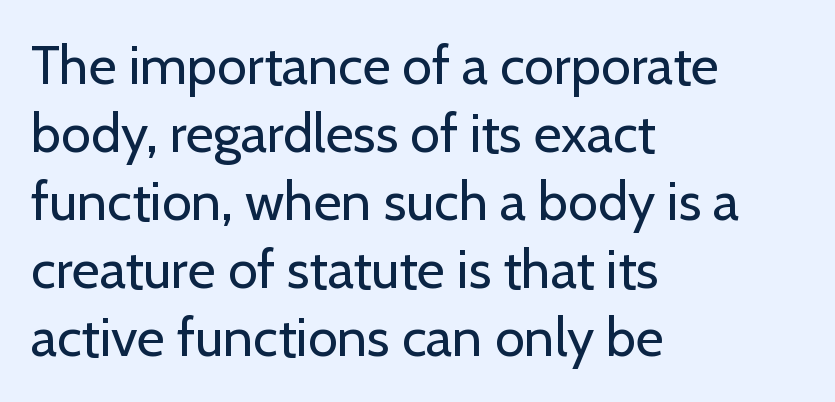
{"serif": "no", "italic": "no", "bold": "no", "weight": "regular", "width": "normal", "stroke_contrast": "low", "x_height": "medium", "monospaced": "no", "underline": "no", "align": "left", "line_spacing": "normal", "line_spacing_ratio": 1.26, "letter_spacing": "normal", "letter_spacing_em": 0.0, "glyph_px": 54}
